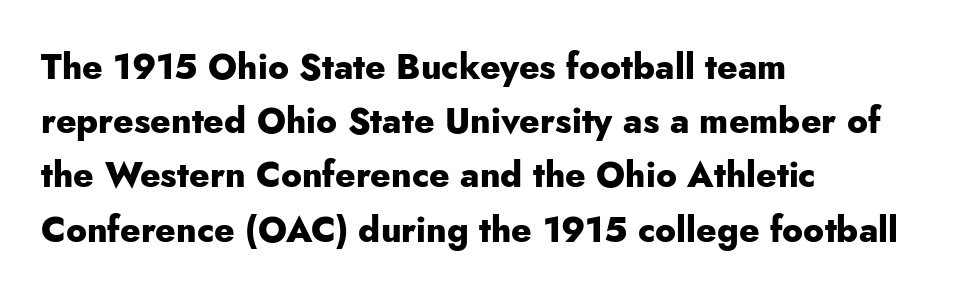
Q: Is the text bold? A: Yes.
Q: Is the text italic (slanted)? A: No, it is upright.
Q: Is the typeface a serif or a sans-serif typeface? A: Sans-serif.
Q: Is the text underlined? A: No.
Q: How is the paragraph aligned? A: Left-aligned.
Q: Is the spacing between letters normal or unusually wide? A: Normal.
Q: Is the spacing between lines tight, normal or loose? A: Normal.
Q: Width (condensed, normal, or wide)? A: Normal.
Q: Stroke contrast? A: Low.
Q: x-height? A: Small.
Q: Monospaced? A: No.
